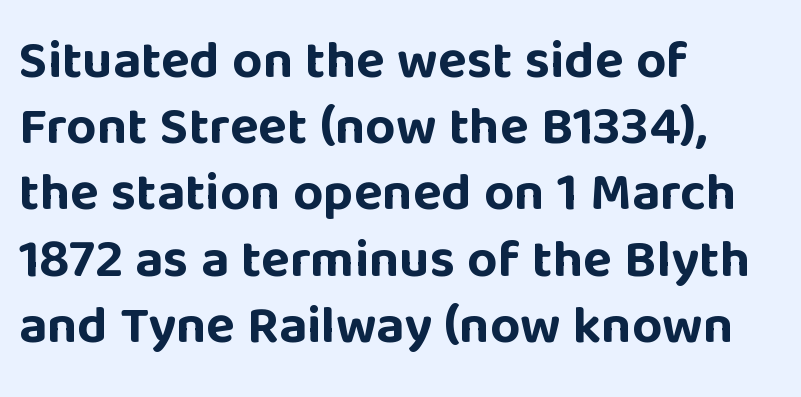
The image shows 53 px bold sans-serif type, upright; set left-aligned, normal line spacing (1.25x), normal letter spacing, not underlined; low stroke contrast and a large x-height.
